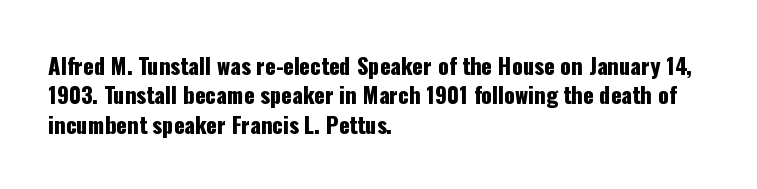
{"italic": "no", "underline": "no", "align": "left", "line_spacing": "normal", "line_spacing_ratio": 1.33, "letter_spacing": "normal", "letter_spacing_em": 0.0, "glyph_px": 22}
